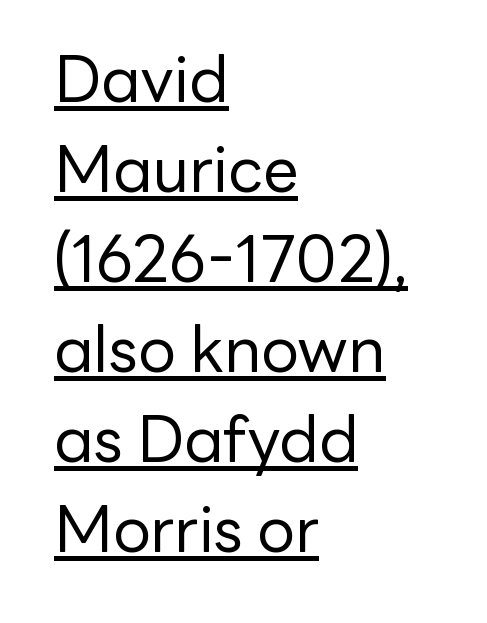
Line starts are locked; line ends wander. Upright lettering throughout. Nope, no serifs anywhere on these letters. Regarding leading, the lines here are spaced in the standard way.
